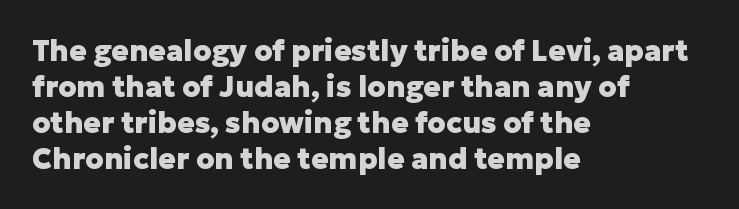
This is heavy type, rendered in bold. Observe the absence of serifs on each vertical stroke in this sample. The area under the type is left untouched. The letters stand straight up with perfectly vertical stems.
